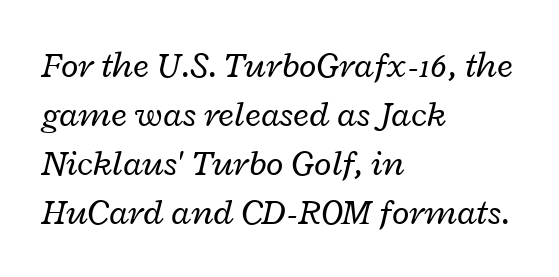
Q: Is the text bold? A: No.
Q: Is the text italic (slanted)? A: Yes, it leans right by about 12 degrees.
Q: Is the text underlined? A: No.
Q: How is the paragraph aligned? A: Left-aligned.
Q: Is the spacing between letters normal or unusually wide? A: Normal.
Q: Is the spacing between lines tight, normal or loose? A: Normal.
Q: Width (condensed, normal, or wide)? A: Wide.
Q: Stroke contrast? A: Low.
Q: x-height? A: Medium.
Q: Monospaced? A: No.
